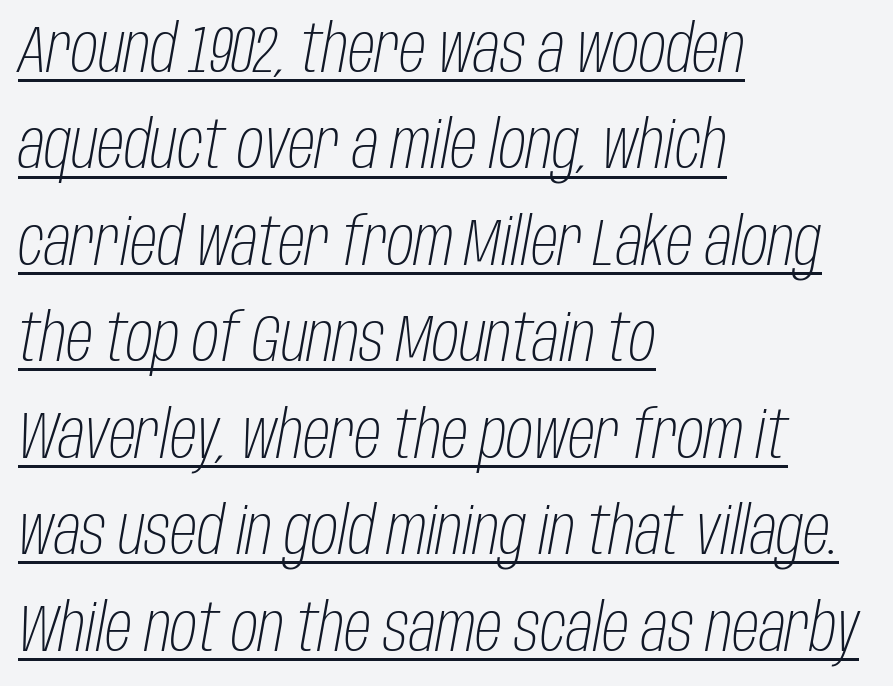
{"italic": "yes", "lean": "right", "slant_degrees": 10, "bold": "no", "weight": "light", "width": "condensed", "stroke_contrast": "low", "x_height": "large", "monospaced": "no", "underline": "yes", "align": "left", "line_spacing": "normal", "line_spacing_ratio": 1.44, "letter_spacing": "normal", "letter_spacing_em": 0.0, "glyph_px": 67}
